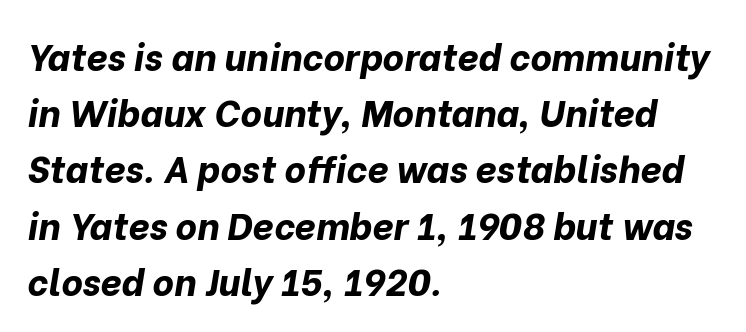
The image shows 37 px bold type, italic (leaning right); set left-aligned, normal line spacing (1.52x), normal letter spacing, not underlined; low stroke contrast and a medium x-height.
